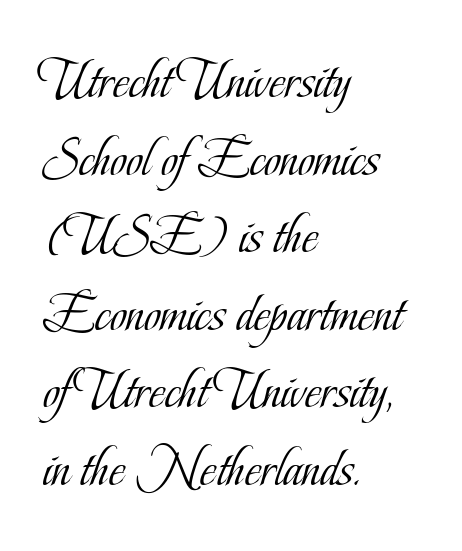
The image shows 57 px light, condensed serif type; set left-aligned, normal line spacing (1.36x), normal letter spacing, not underlined; low stroke contrast and a small x-height.
